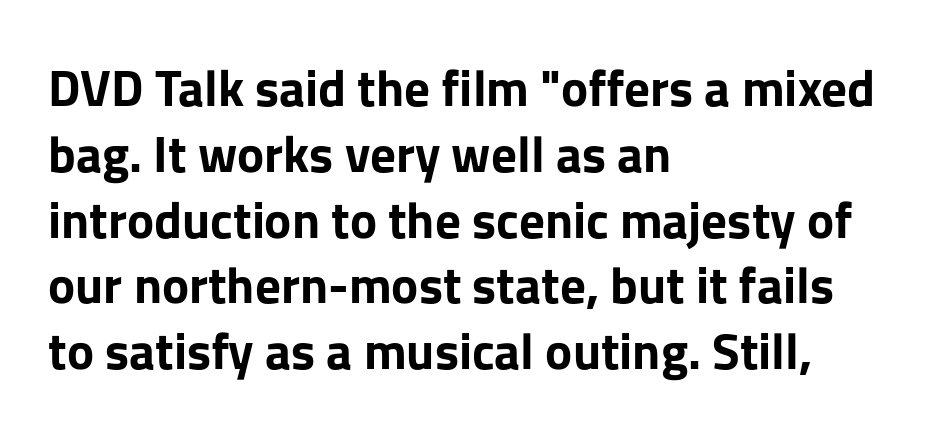
The image shows 51 px bold sans-serif type, upright; set left-aligned, normal line spacing (1.29x), normal letter spacing, not underlined; low stroke contrast and a medium x-height.
